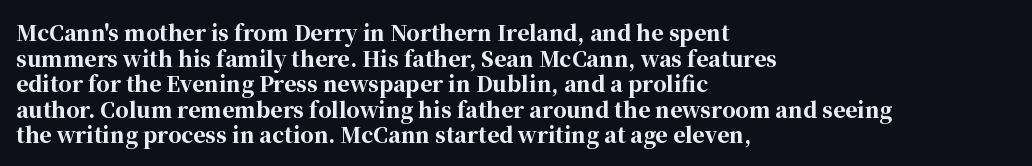
The image shows 21 px bold type, upright; set left-aligned, line spacing 1.22x, normal letter spacing, not underlined.
